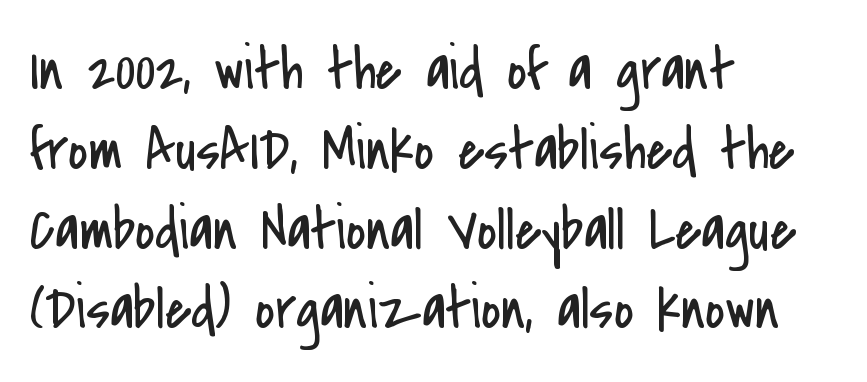
The image shows 60 px regular-weight, condensed sans-serif type, upright; set left-aligned, normal line spacing (1.33x), normal letter spacing, not underlined; low stroke contrast and a small x-height.
